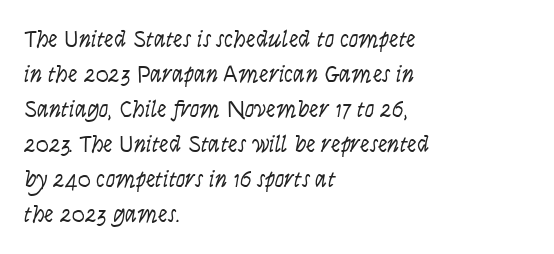
Q: Is the text bold? A: No.
Q: Is the text italic (slanted)? A: Yes.
Q: Is the text underlined? A: No.
Q: How is the paragraph aligned? A: Left-aligned.
Q: Is the spacing between letters normal or unusually wide? A: Normal.
Q: Is the spacing between lines tight, normal or loose? A: Normal.
